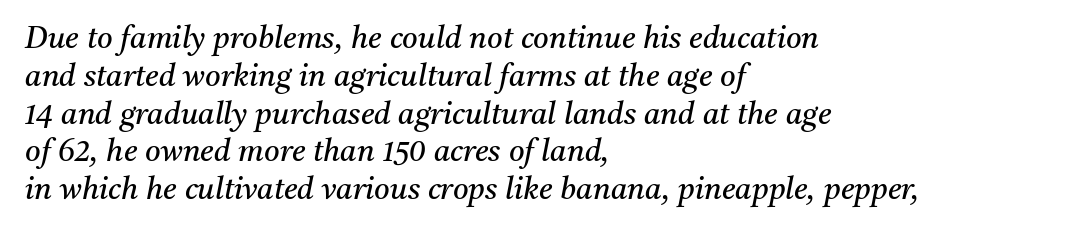
{"serif": "yes", "italic": "yes", "lean": "right", "slant_degrees": 11, "bold": "no", "weight": "regular", "width": "normal", "stroke_contrast": "medium", "x_height": "medium", "monospaced": "no", "underline": "no", "align": "left", "line_spacing": "normal", "line_spacing_ratio": 1.26, "letter_spacing": "normal", "letter_spacing_em": 0.0, "glyph_px": 30}
